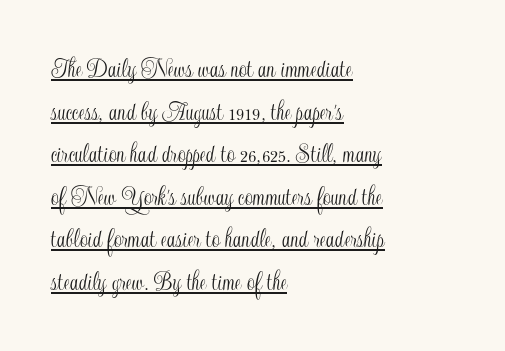
The line-height multiplier appears to be the usual default. This is underlined copy, the kind a proofreader might mark for attention. The text block is weighted toward the left margin, trailing off unevenly rightward.
